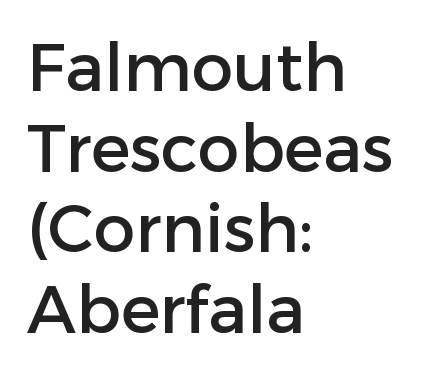
Q: Is the text italic (slanted)? A: No, it is upright.
Q: Is the typeface a serif or a sans-serif typeface? A: Sans-serif.
Q: Is the text underlined? A: No.
Q: How is the paragraph aligned? A: Left-aligned.
Q: Is the spacing between letters normal or unusually wide? A: Normal.
Q: Width (condensed, normal, or wide)? A: Normal.
Q: Stroke contrast? A: Low.
Q: x-height? A: Medium.
Q: Monospaced? A: No.
